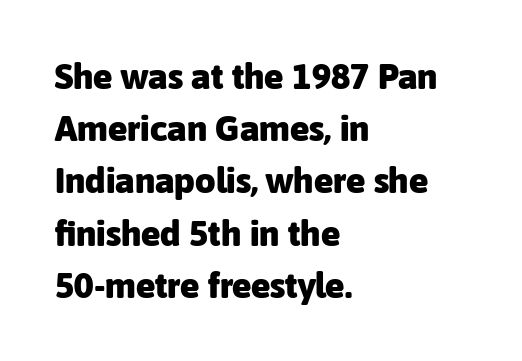
Q: Is the text bold? A: Yes.
Q: Is the text italic (slanted)? A: No, it is upright.
Q: Is the typeface a serif or a sans-serif typeface? A: Sans-serif.
Q: Is the text underlined? A: No.
Q: How is the paragraph aligned? A: Left-aligned.
Q: Is the spacing between letters normal or unusually wide? A: Normal.
Q: Is the spacing between lines tight, normal or loose? A: Normal.
Q: Width (condensed, normal, or wide)? A: Normal.
Q: Stroke contrast? A: Low.
Q: x-height? A: Medium.
Q: Monospaced? A: No.
